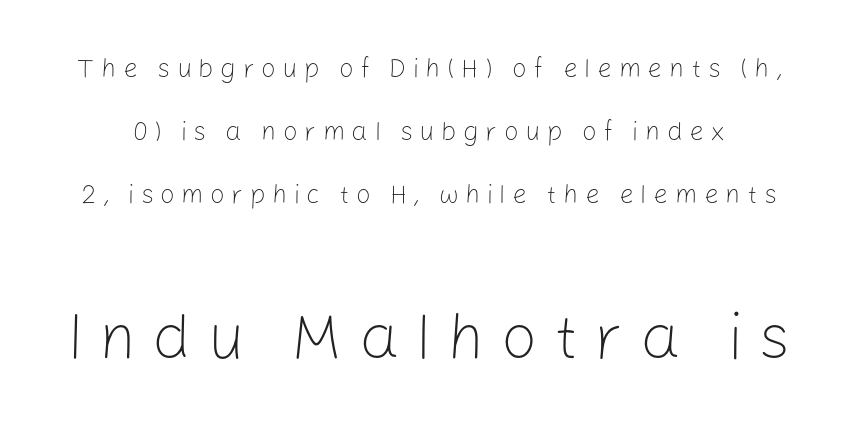
The image shows 64 px light sans-serif type, upright; set loose line spacing (2.42x), unusually wide letter spacing (+0.25 em), not underlined; the second (bottom) block is 2.46x larger; low stroke contrast and a medium x-height.
